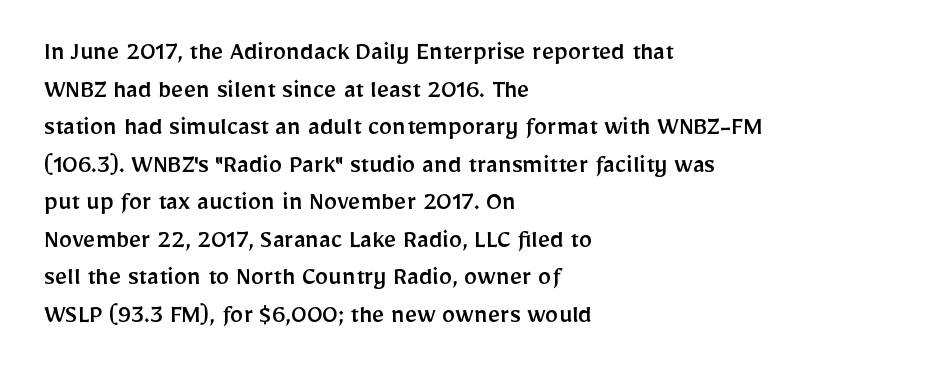
Plain, unruled lines of type. The lines in this sample share a left origin and differ only in where they stop. The specimen reads as upright at a glance. Letter spacing: default. If you measured baseline to baseline, you'd find a middling distance.
